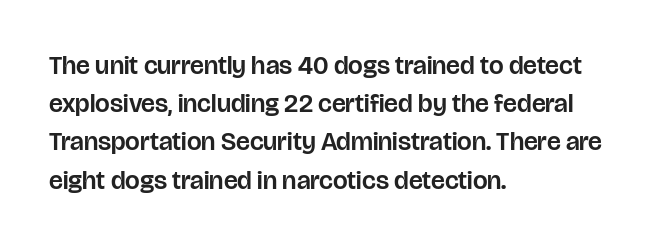
{"italic": "no", "underline": "no", "align": "left", "line_spacing": "normal", "line_spacing_ratio": 1.47, "letter_spacing": "normal", "letter_spacing_em": 0.0, "glyph_px": 26}
